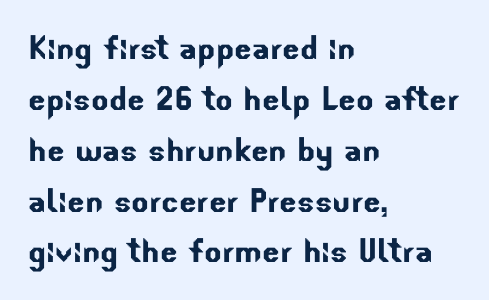
The image shows 41 px sans-serif type; set left-aligned, line spacing 1.24x, normal letter spacing, not underlined; low stroke contrast and a small x-height.
